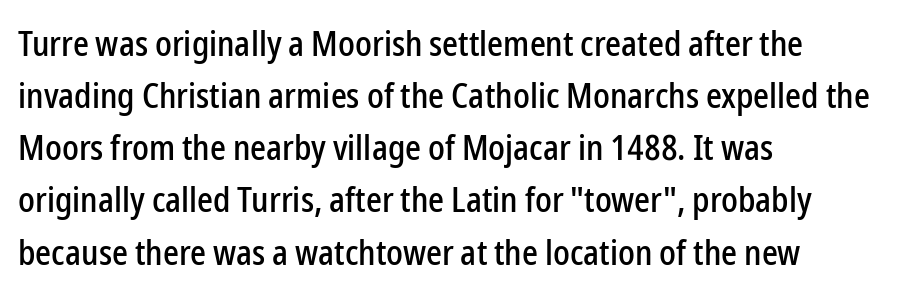
Classification — sans serif. These lines are rendered in a variable-pitch font. Leftover space on each line is placed entirely after the last word. The glyphs are unaccompanied by any horizontal stroke below them.
